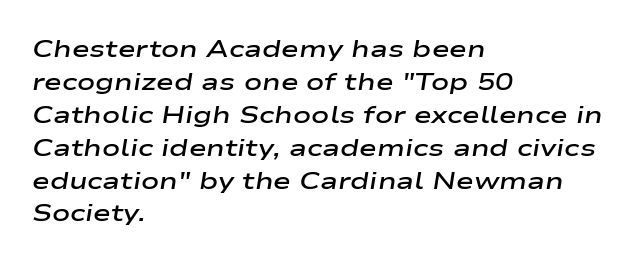
As a designer I'd log this as weight 600, semibold. In terms of leading, this rendering sits right in the middle. Italic? Definitely — the glyphs are oblique. Clear beneath every line of the passage.
